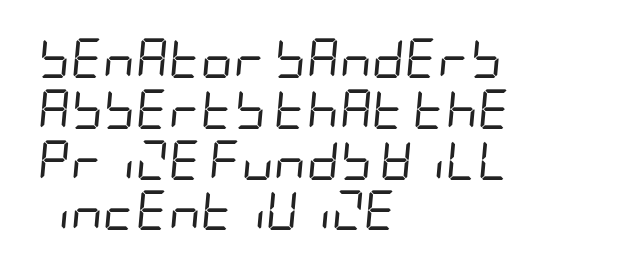
Q: Is the text bold? A: No.
Q: Is the text italic (slanted)? A: Yes, it leans right by about 5 degrees.
Q: Is the text underlined? A: No.
Q: How is the paragraph aligned? A: Left-aligned.
Q: Is the spacing between letters normal or unusually wide? A: Normal.
Q: Is the spacing between lines tight, normal or loose? A: Normal.
Q: Width (condensed, normal, or wide)? A: Condensed.
Q: Stroke contrast? A: Low.
Q: x-height? A: Large.
